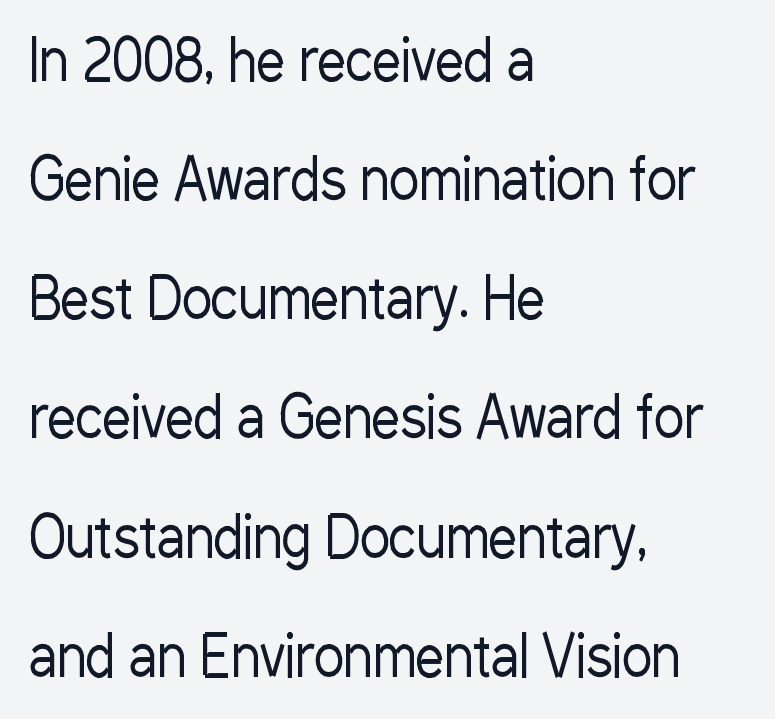
This is the regular roman posture of the typeface. Successive baselines arrive slowly, with a big drop between each. In CSS terms this would be text-align: left. A light-to-regular cut is what we see here. The letters advance in unequal steps, a hallmark of proportional type.
